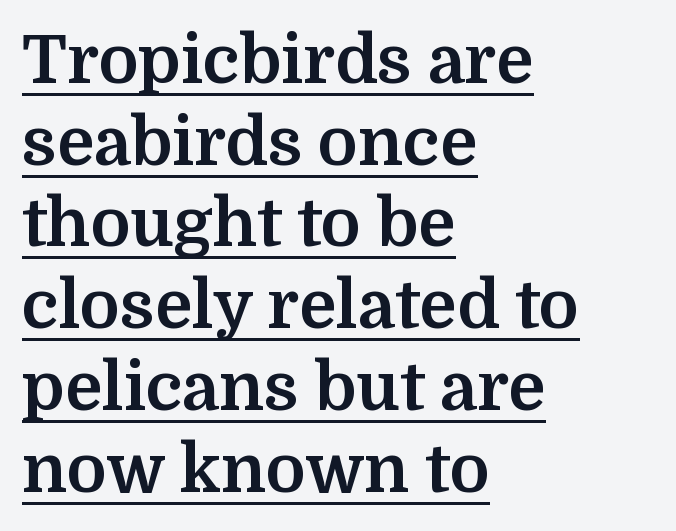
Q: Is the text bold? A: Yes.
Q: Is the text italic (slanted)? A: No, it is upright.
Q: Is the typeface a serif or a sans-serif typeface? A: Serif.
Q: Is the text underlined? A: Yes.
Q: How is the paragraph aligned? A: Left-aligned.
Q: Is the spacing between letters normal or unusually wide? A: Normal.
Q: Width (condensed, normal, or wide)? A: Normal.
Q: Stroke contrast? A: Medium.
Q: x-height? A: Medium.
Q: Monospaced? A: No.
